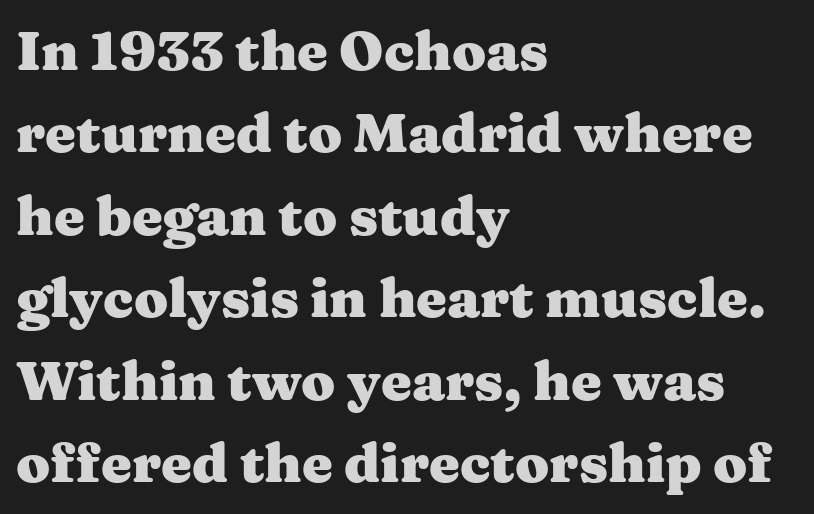
The image shows 55 px heavy, wide serif type, upright; set left-aligned, normal line spacing (1.5x), normal letter spacing, not underlined; medium stroke contrast and a medium x-height.
